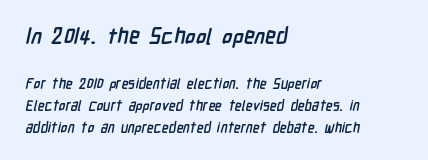
Q: Is the text bold? A: Yes.
Q: Is the text underlined? A: No.
Q: How is the paragraph aligned? A: Left-aligned.
Q: Is the spacing between letters normal or unusually wide? A: Normal.
Q: Is the spacing between lines tight, normal or loose? A: Normal.
Q: Which block of text is set in a larger size, the first (top) or the second (bottom)? A: The first (top) one.
